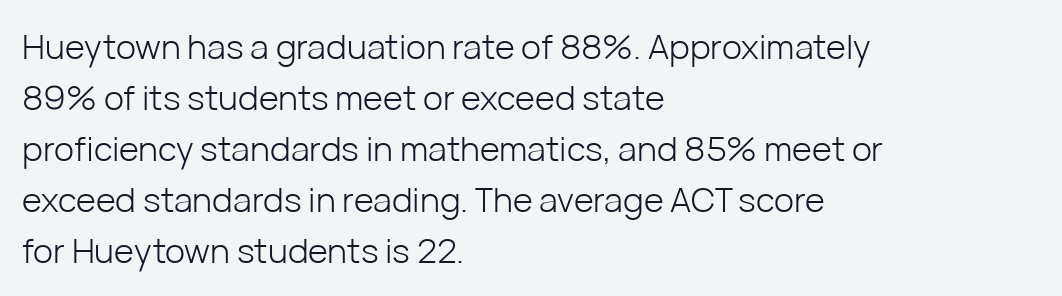
{"serif": "no", "italic": "no", "bold": "no", "weight": "light", "width": "normal", "stroke_contrast": "low", "x_height": "medium", "monospaced": "no", "underline": "no", "align": "left", "line_spacing": "normal", "line_spacing_ratio": 1.5, "letter_spacing": "normal", "letter_spacing_em": 0.0, "glyph_px": 34}
